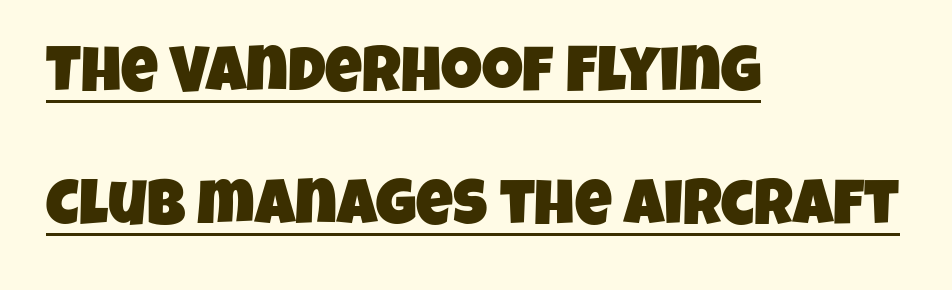
There is no visible air inserted between adjacent glyphs. Do the characters align in a grid? No, the font is proportional. In designer terms, the underline attribute is active on this setting. This sample is left-justified, so line endings fall wherever the words run out. Unlike a traditional serif, this face leaves its strokes unadorned.
